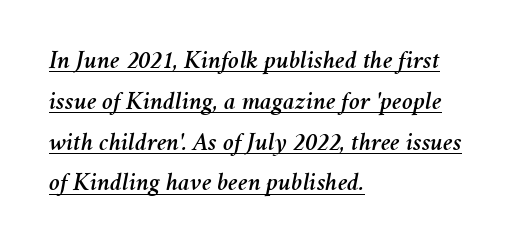
The image shows 26 px text type, italic (leaning right); set left-aligned, normal line spacing (1.57x), normal letter spacing, underlined.
